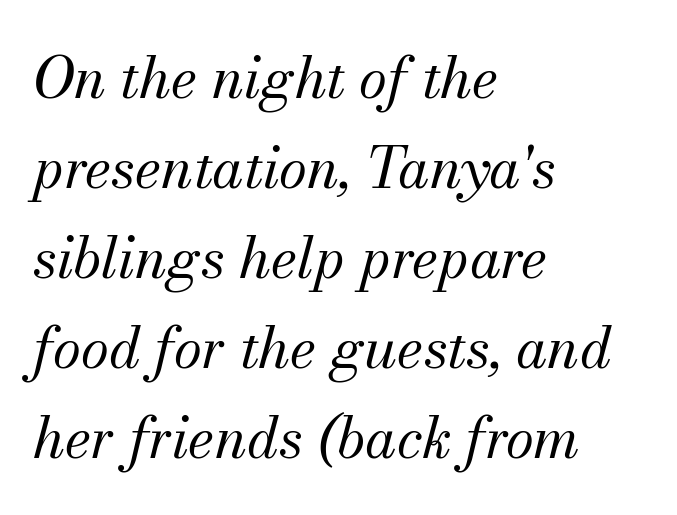
Q: Is the text bold? A: No.
Q: Is the text italic (slanted)? A: Yes, it leans right by about 13 degrees.
Q: Is the typeface a serif or a sans-serif typeface? A: Serif.
Q: Is the text underlined? A: No.
Q: How is the paragraph aligned? A: Left-aligned.
Q: Is the spacing between letters normal or unusually wide? A: Normal.
Q: Is the spacing between lines tight, normal or loose? A: Normal.
Q: Width (condensed, normal, or wide)? A: Normal.
Q: Stroke contrast? A: Medium.
Q: x-height? A: Small.
Q: Monospaced? A: No.
